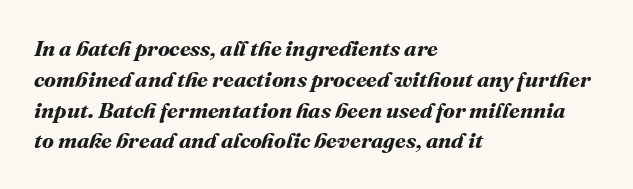
Q: Is the text bold? A: Yes.
Q: Is the text underlined? A: No.
Q: How is the paragraph aligned? A: Left-aligned.
Q: Is the spacing between letters normal or unusually wide? A: Normal.
Q: Is the spacing between lines tight, normal or loose? A: Normal.
